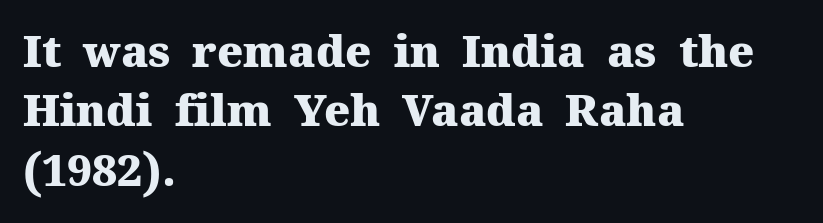
Q: Is the text bold? A: Yes.
Q: Is the text italic (slanted)? A: No, it is upright.
Q: Is the typeface a serif or a sans-serif typeface? A: Serif.
Q: Is the text underlined? A: No.
Q: How is the paragraph aligned? A: Left-aligned.
Q: Is the spacing between letters normal or unusually wide? A: Normal.
Q: Is the spacing between lines tight, normal or loose? A: Normal.
Q: Width (condensed, normal, or wide)? A: Normal.
Q: Stroke contrast? A: Medium.
Q: x-height? A: Medium.
Q: Monospaced? A: No.
